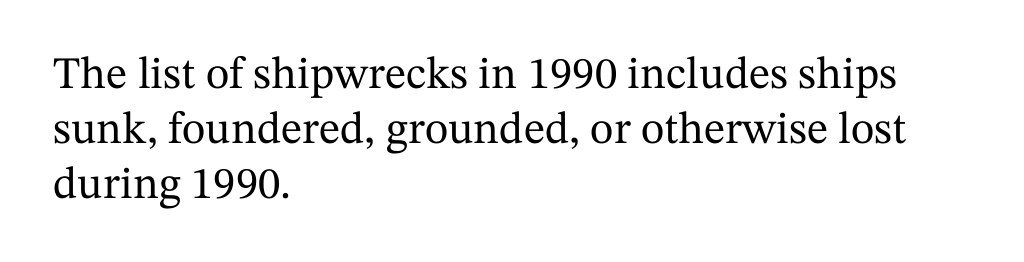
{"serif": "yes", "italic": "no", "width": "normal", "stroke_contrast": "medium", "x_height": "medium", "monospaced": "no", "underline": "no", "align": "left", "line_spacing_ratio": 1.22, "letter_spacing": "normal", "letter_spacing_em": 0.0, "glyph_px": 45}
